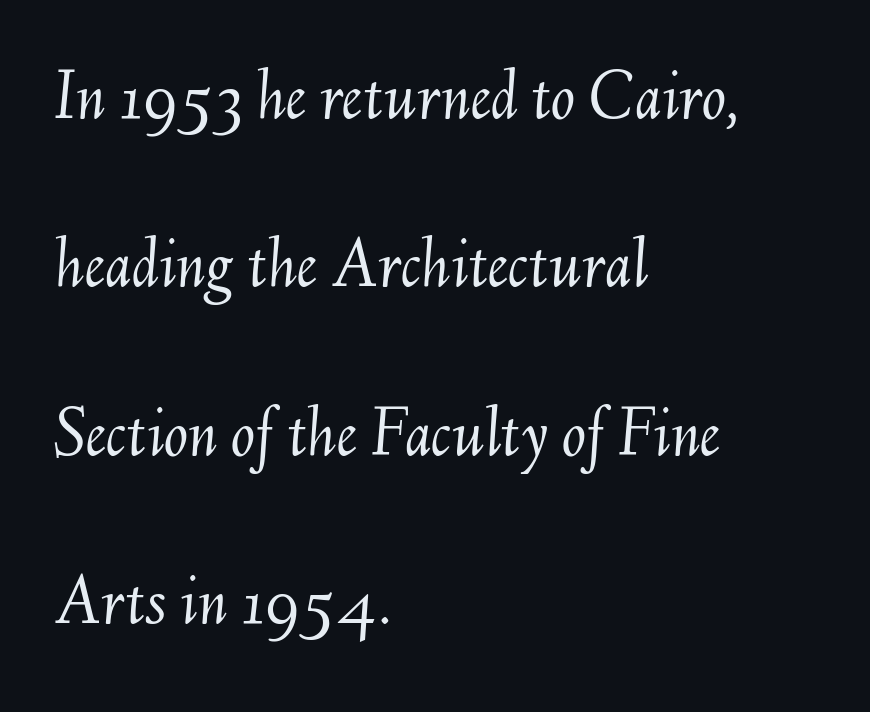
The image shows 72 px light type, italic (leaning right); set left-aligned, loose line spacing (2.34x), normal letter spacing, not underlined; medium stroke contrast and a small x-height.
